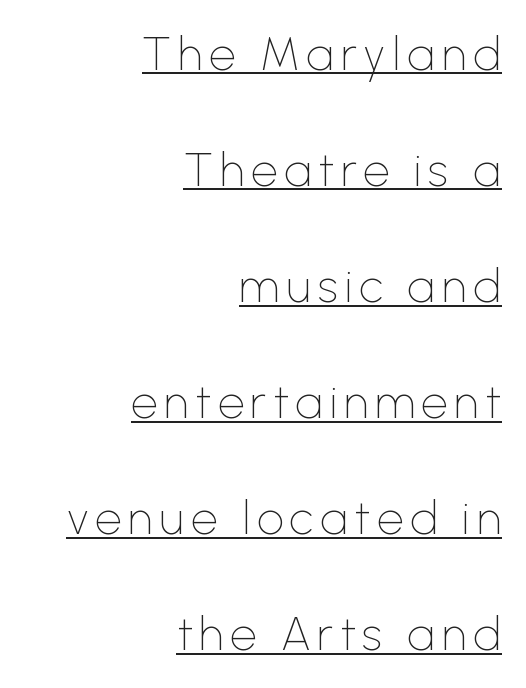
The rendering uses a large line-height, opening up the rows. Think standard paragraph weight, or any step lighter than that. Unlike a traditional serif, this face leaves its strokes unadorned. Has an underline been added? It has. Alignment: flush right. This is roman type, the default non-slanted kind.
